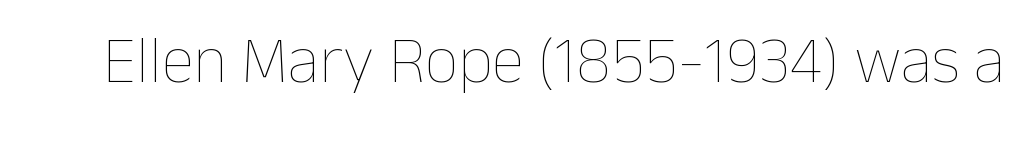
{"italic": "no", "bold": "no", "weight": "thin", "width": "normal", "stroke_contrast": "low", "x_height": "medium", "monospaced": "no", "underline": "no", "letter_spacing": "normal", "letter_spacing_em": 0.0, "glyph_px": 66}
